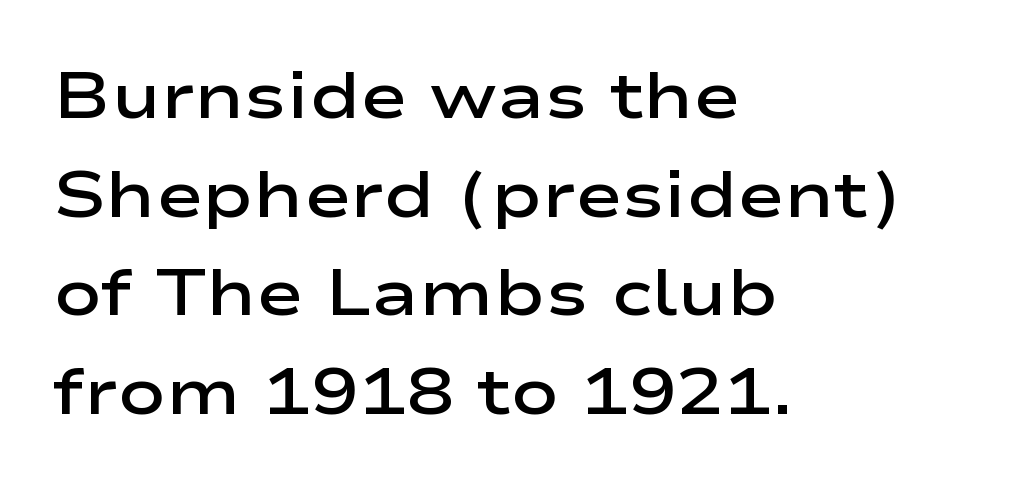
The image shows 64 px semibold, wide sans-serif type, upright; set left-aligned, normal line spacing (1.54x), normal letter spacing, not underlined; low stroke contrast and a medium x-height.
